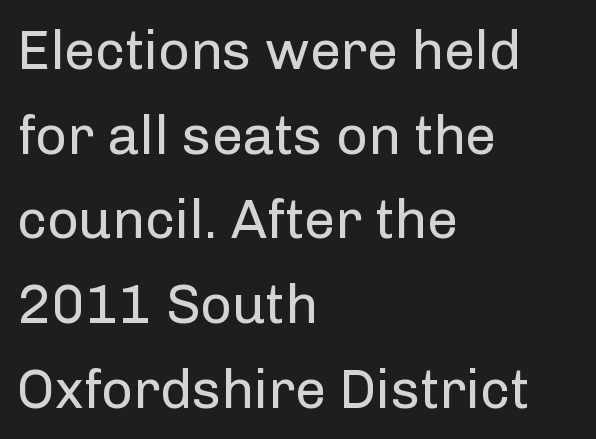
The image shows 55 px regular-weight sans-serif type, upright; set left-aligned, normal line spacing (1.54x), normal letter spacing, not underlined; low stroke contrast and a medium x-height.
